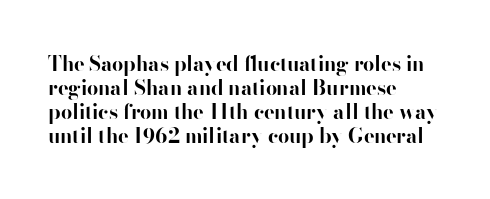
{"italic": "no", "bold": "yes", "underline": "no", "align": "left", "line_spacing_ratio": 1.2, "letter_spacing": "normal", "letter_spacing_em": 0.0, "glyph_px": 20}
